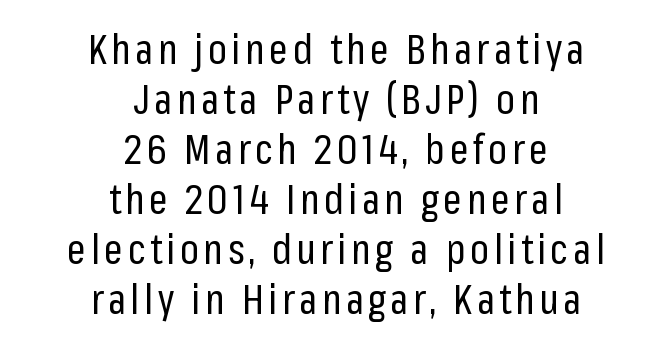
{"serif": "no", "italic": "no", "bold": "no", "weight": "regular", "width": "condensed", "stroke_contrast": "low", "x_height": "medium", "monospaced": "no", "underline": "no", "align": "center", "line_spacing_ratio": 1.22, "glyph_px": 41}
